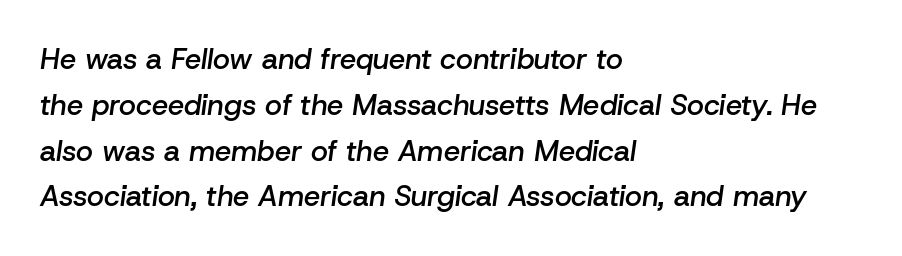
The image shows 29 px semibold type, italic (leaning right); set left-aligned, normal line spacing (1.58x), normal letter spacing, not underlined; low stroke contrast and a medium x-height.
